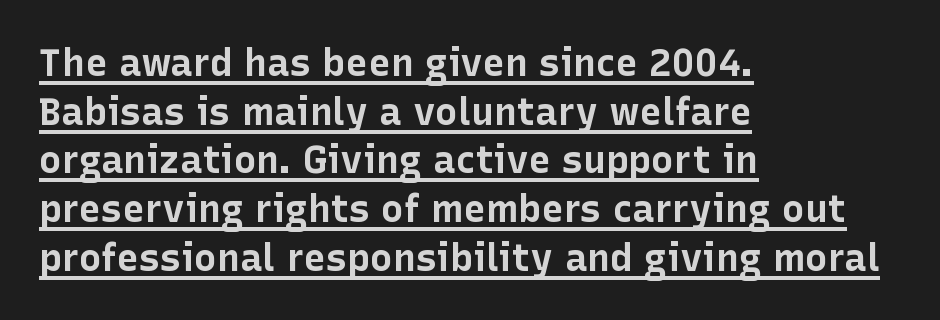
A baseline rule has been typeset under these characters. Look at the stroke-to-counter ratio: heavy, a bold. The glyphs in this specimen are sans serif. This rendering uses left alignment, leaving the right contour irregular.
